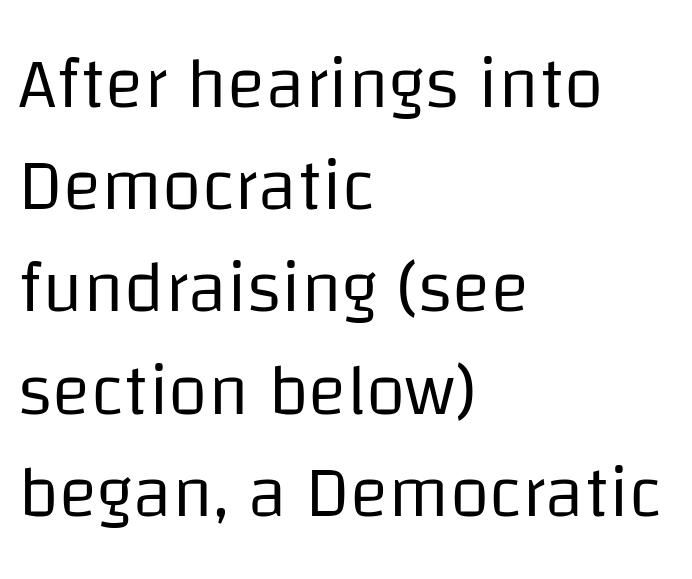
Q: Is the text bold? A: No.
Q: Is the text italic (slanted)? A: No, it is upright.
Q: Is the typeface a serif or a sans-serif typeface? A: Sans-serif.
Q: Is the text underlined? A: No.
Q: How is the paragraph aligned? A: Left-aligned.
Q: Is the spacing between letters normal or unusually wide? A: Normal.
Q: Is the spacing between lines tight, normal or loose? A: Normal.
Q: Width (condensed, normal, or wide)? A: Normal.
Q: Stroke contrast? A: Low.
Q: x-height? A: Large.
Q: Monospaced? A: No.
